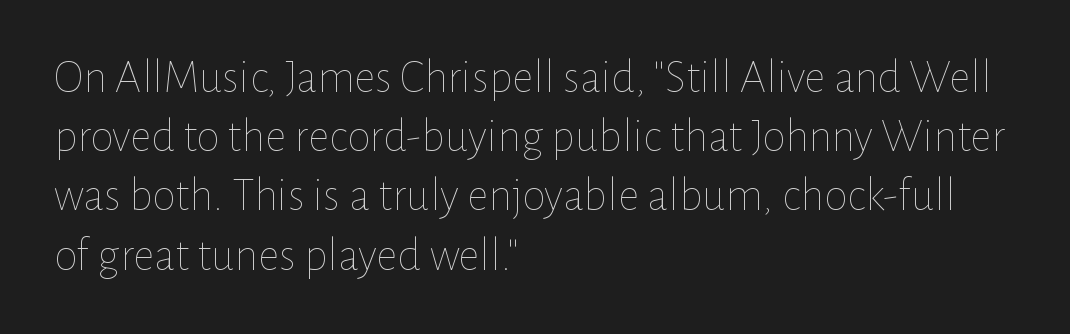
Varying glyph widths throughout — classic text-font behaviour. Ordinary non-slanted type is in use. What's the leading like? Ordinary, nothing unusual. Leftover space on each line is placed entirely after the last word. Check under the words: just untouched page. Nothing unusual about the tracking: characters are spaced as the font intends.
